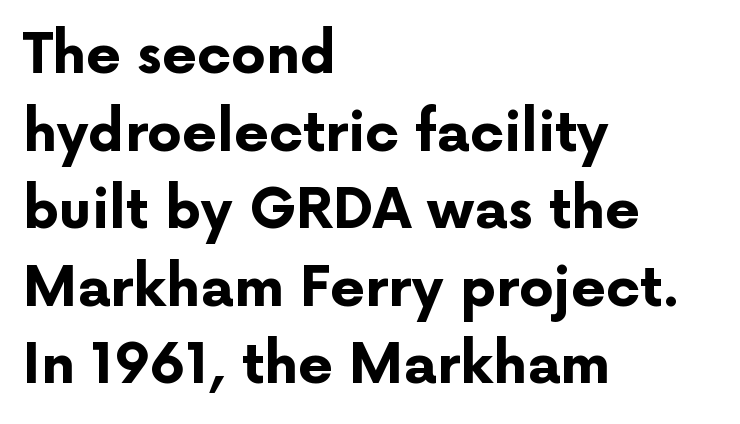
{"serif": "no", "italic": "no", "bold": "yes", "weight": "bold", "width": "normal", "stroke_contrast": "low", "x_height": "medium", "monospaced": "no", "underline": "no", "align": "left", "line_spacing": "normal", "line_spacing_ratio": 1.41, "letter_spacing": "normal", "letter_spacing_em": 0.0, "glyph_px": 55}
